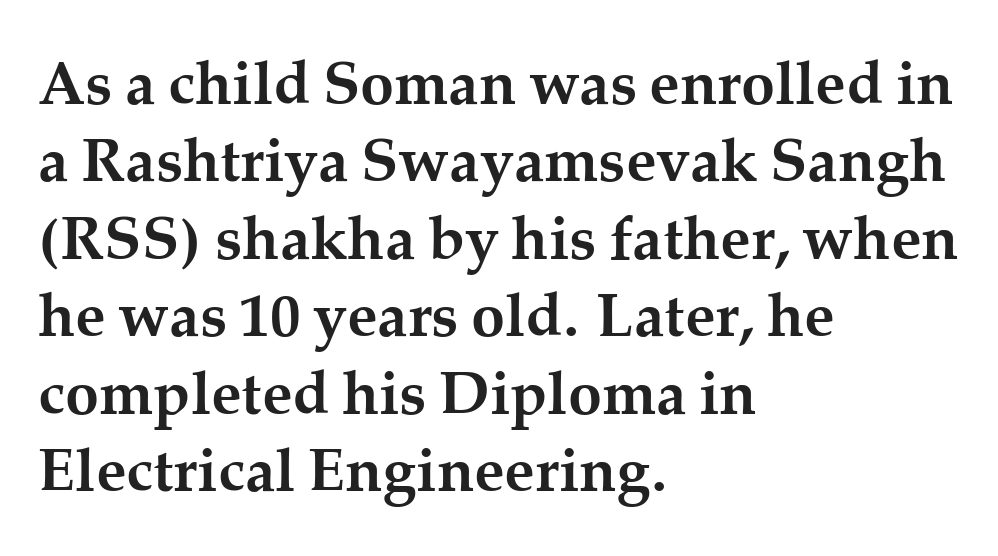
{"serif": "yes", "italic": "no", "bold": "yes", "weight": "semibold", "width": "normal", "stroke_contrast": "medium", "x_height": "medium", "monospaced": "no", "underline": "no", "align": "left", "line_spacing": "normal", "line_spacing_ratio": 1.27, "letter_spacing": "normal", "letter_spacing_em": 0.0, "glyph_px": 61}
